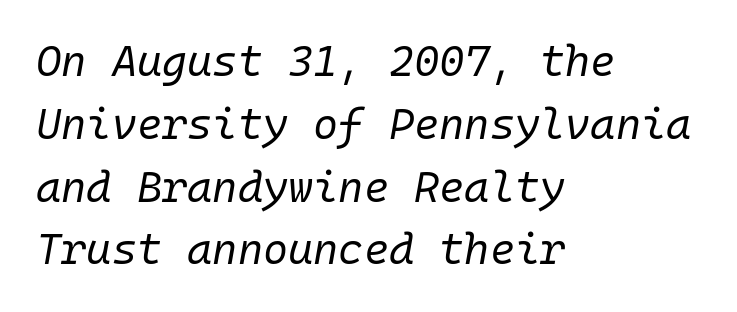
Q: Is the text bold? A: No.
Q: Is the text italic (slanted)? A: Yes, it leans right by about 10 degrees.
Q: Is the text underlined? A: No.
Q: How is the paragraph aligned? A: Left-aligned.
Q: Is the spacing between letters normal or unusually wide? A: Normal.
Q: Is the spacing between lines tight, normal or loose? A: Normal.
Q: Width (condensed, normal, or wide)? A: Normal.
Q: Stroke contrast? A: Low.
Q: x-height? A: Medium.
Q: Monospaced? A: Yes.
